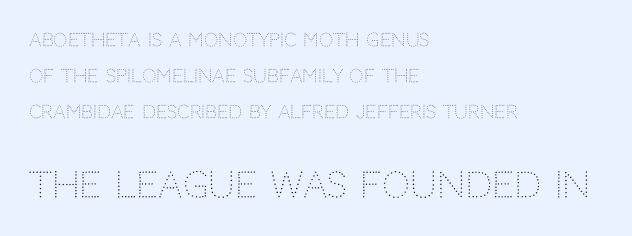
{"serif": "no", "italic": "no", "bold": "no", "weight": "light", "width": "normal", "stroke_contrast": "low", "x_height": "large", "monospaced": "no", "underline": "no", "align": "left", "line_spacing": "loose", "line_spacing_ratio": 1.99, "letter_spacing": "normal", "letter_spacing_em": 0.0, "larger_block": "second", "size_ratio": 1.94, "glyph_px": 35}
